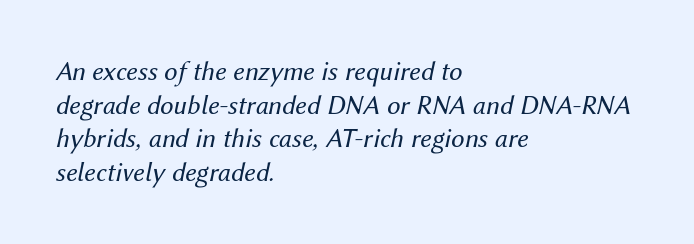
The typography opts for an oblique posture over an upright one. Stems and bowls with no extra thickness — not bold. The area under the type is left untouched. Line beginnings align vertically; line endings do not. You could call the tracking neutral — neither tight nor loose. Regular leading.
